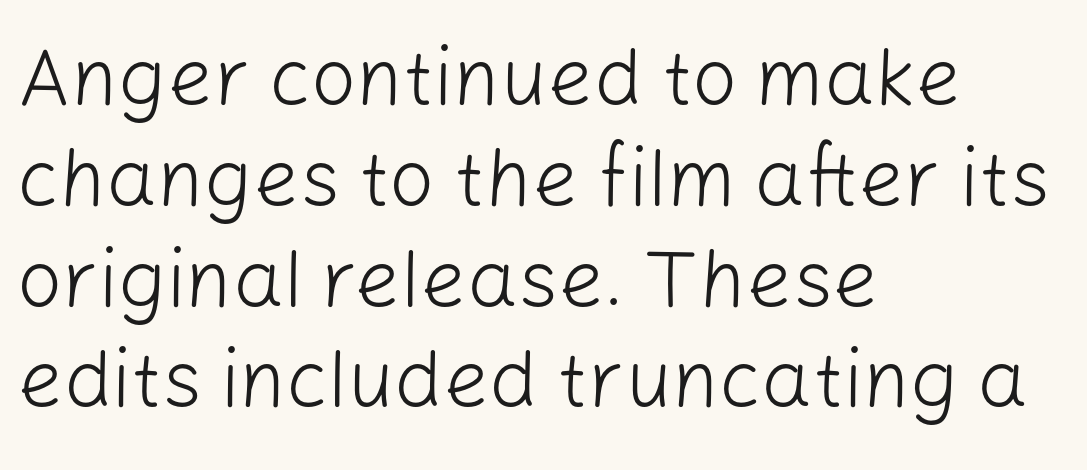
I'd call this a sans setting — the letters go barefoot. Vertical strokes here are truly vertical. This rendering uses left alignment, leaving the right contour irregular. The vertical gap from one line to the next is medium. The face used here is proportionally spaced, like ordinary book or web type. Letters rest on an invisible, unmarked baseline.
